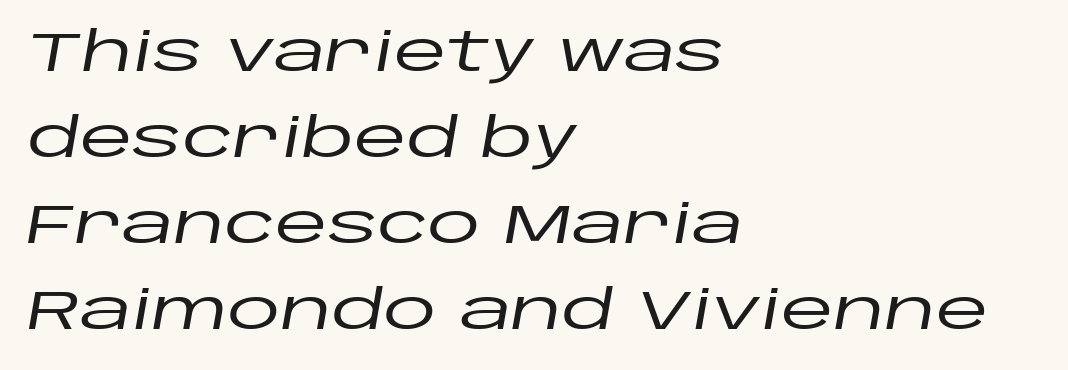
The image shows 54 px wide type, italic (leaning right); set left-aligned, normal line spacing (1.59x), normal letter spacing, not underlined; low stroke contrast and a large x-height.
